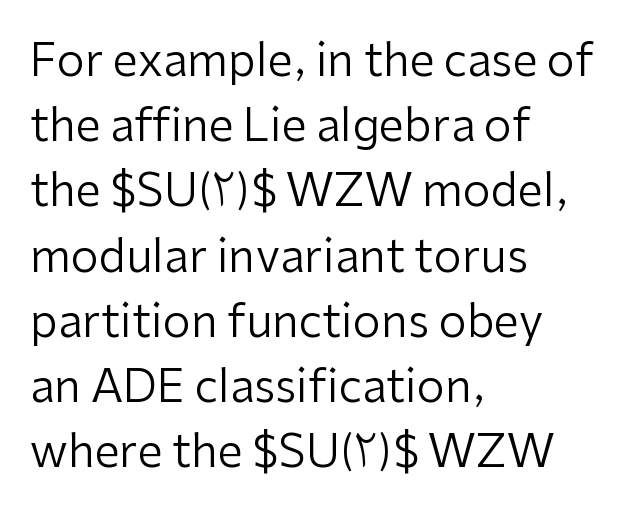
The image shows 45 px regular-weight sans-serif type, upright; set left-aligned, normal line spacing (1.45x), normal letter spacing, not underlined; low stroke contrast and a medium x-height.
